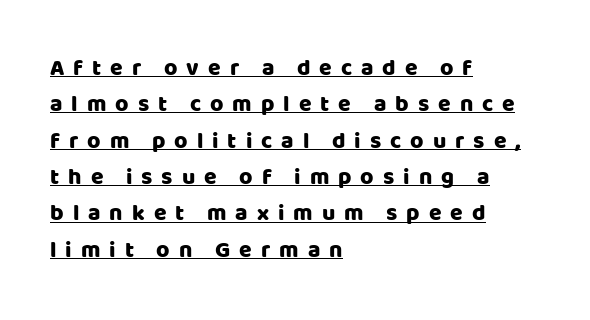
No italicization has been applied; the sample stays upright. Quick note: interline space is typical. Words appear elongated and porous because spacing is wide. A classic flush-left, rag-right setting is used for this passage.
